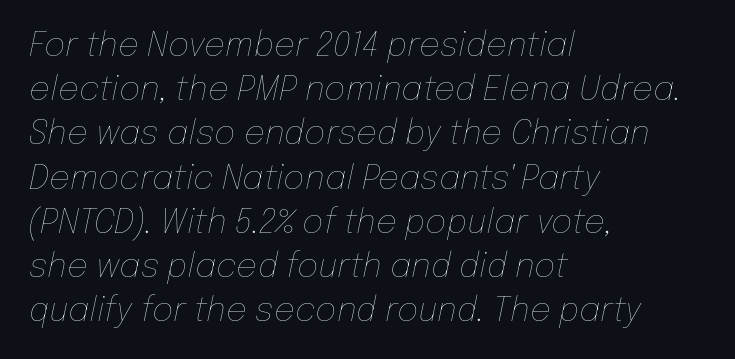
The image shows 33 px thin type, italic (leaning right); set left-aligned, normal line spacing (1.34x), normal letter spacing, not underlined; low stroke contrast and a medium x-height.
